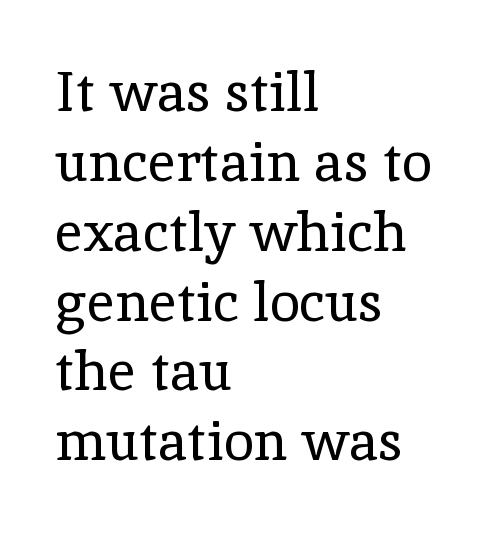
The image shows 55 px regular-weight serif type, upright; set left-aligned, normal line spacing (1.27x), normal letter spacing, not underlined; a medium x-height.
